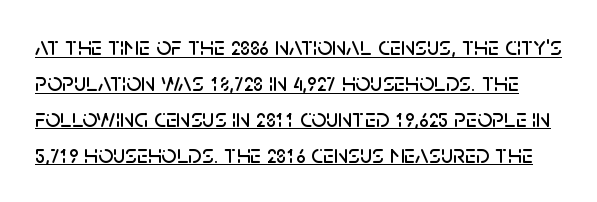
The image shows 26 px text type, upright; set normal line spacing (1.38x), normal letter spacing, underlined.
